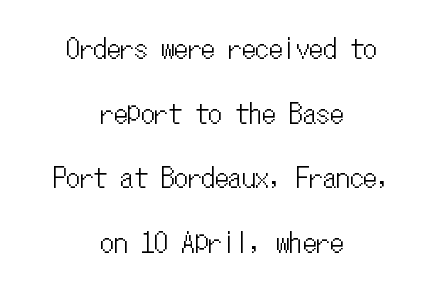
The image shows 27 px text type, upright; set centered, loose line spacing (2.39x), normal letter spacing, not underlined.
